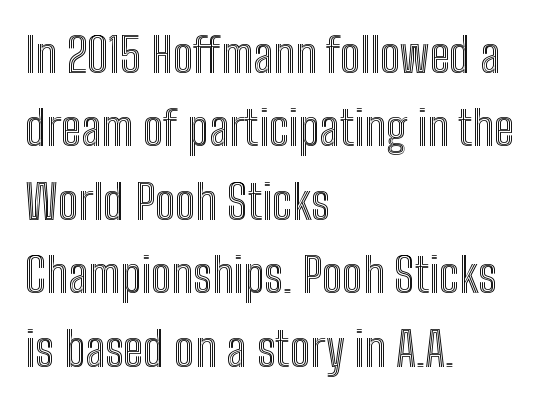
Q: Is the text italic (slanted)? A: No, it is upright.
Q: Is the text underlined? A: No.
Q: How is the paragraph aligned? A: Left-aligned.
Q: Is the spacing between letters normal or unusually wide? A: Normal.
Q: Is the spacing between lines tight, normal or loose? A: Normal.
Q: Width (condensed, normal, or wide)? A: Condensed.
Q: x-height? A: Medium.
Q: Monospaced? A: No.
